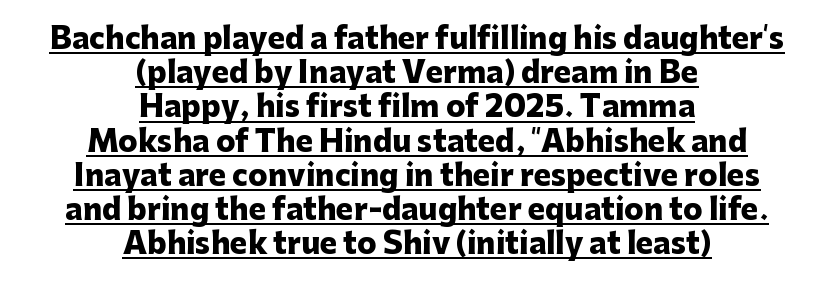
These lines carry a lot of weight — the face is fully bold. The text was rendered using a sans face with plain stroke endings. This sample uses plain, unmodified letter spacing. The letters advance in unequal steps, a hallmark of proportional type.
